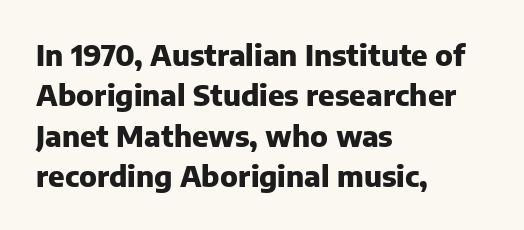
Tall strokes in this sample are plumb rather than angled. Do the characters align in a grid? No, the font is proportional. In terms of leading, this rendering sits right in the middle. Check under the words: just untouched page.
